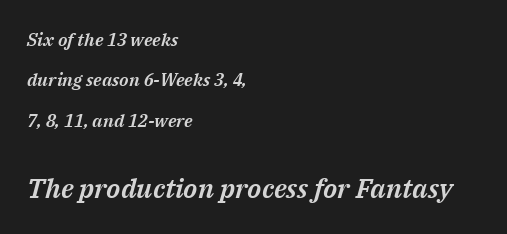
{"italic": "yes", "lean": "right", "slant_degrees": 14, "underline": "no", "align": "left", "line_spacing": "loose", "line_spacing_ratio": 2.25, "letter_spacing": "normal", "letter_spacing_em": 0.0, "larger_block": "second", "size_ratio": 1.5, "glyph_px": 27}
